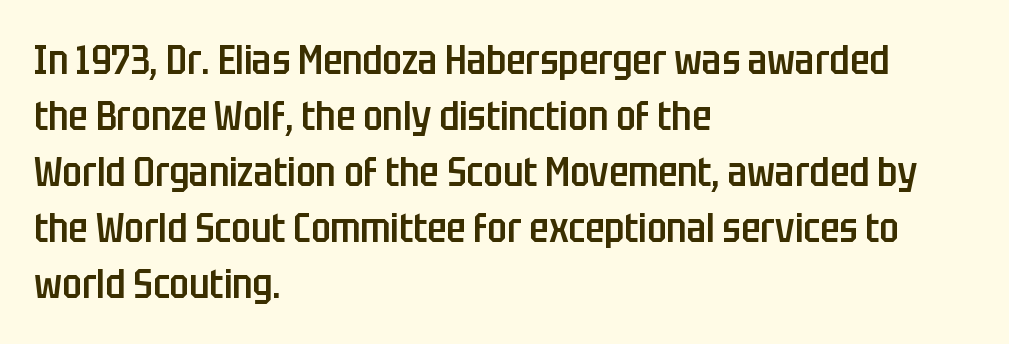
The image shows 40 px semibold, condensed sans-serif type, upright; set left-aligned, normal line spacing (1.4x), normal letter spacing, not underlined; low stroke contrast and a large x-height.
